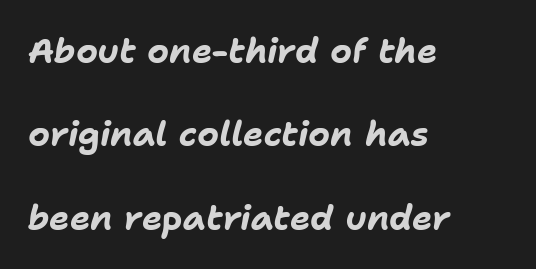
Q: Is the text bold? A: Yes.
Q: Is the text italic (slanted)? A: Yes, it leans right by about 11 degrees.
Q: Is the text underlined? A: No.
Q: How is the paragraph aligned? A: Left-aligned.
Q: Is the spacing between letters normal or unusually wide? A: Normal.
Q: Is the spacing between lines tight, normal or loose? A: Loose.
Q: Width (condensed, normal, or wide)? A: Normal.
Q: Stroke contrast? A: Low.
Q: x-height? A: Medium.
Q: Monospaced? A: No.
